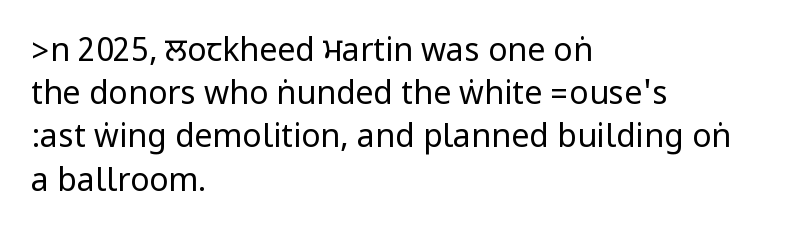
The image shows 32 px regular-weight, condensed sans-serif type, upright; set left-aligned, normal line spacing (1.35x), normal letter spacing, not underlined; low stroke contrast.
